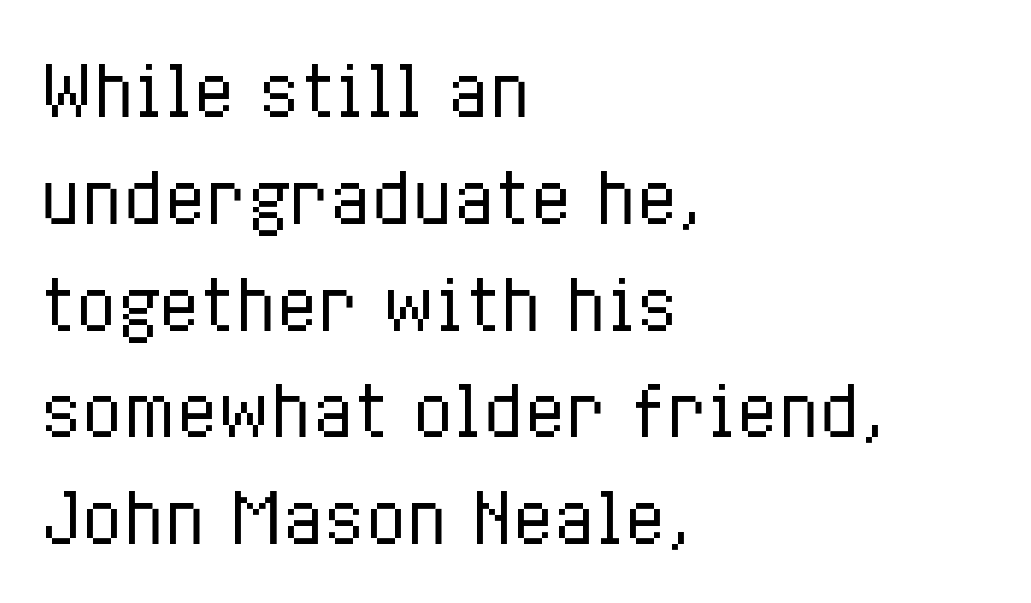
{"italic": "no", "bold": "no", "weight": "regular", "width": "condensed", "stroke_contrast": "low", "x_height": "medium", "monospaced": "no", "underline": "no", "align": "left", "line_spacing": "normal", "line_spacing_ratio": 1.57, "letter_spacing": "normal", "letter_spacing_em": 0.0, "glyph_px": 68}
